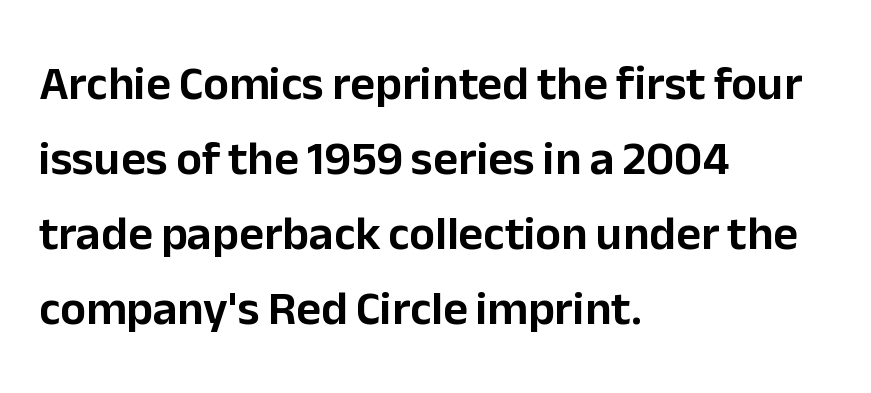
Q: Is the text italic (slanted)? A: No, it is upright.
Q: Is the typeface a serif or a sans-serif typeface? A: Sans-serif.
Q: Is the text underlined? A: No.
Q: How is the paragraph aligned? A: Left-aligned.
Q: Is the spacing between letters normal or unusually wide? A: Normal.
Q: Is the spacing between lines tight, normal or loose? A: Normal.
Q: Width (condensed, normal, or wide)? A: Normal.
Q: Stroke contrast? A: Low.
Q: x-height? A: Medium.
Q: Monospaced? A: No.
